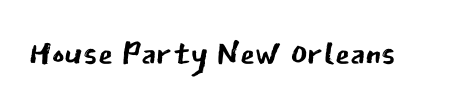
The image shows 48 px regular-weight sans-serif type, upright; set normal letter spacing, not underlined; low stroke contrast and a medium x-height.
